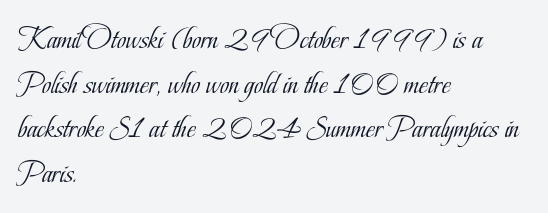
Q: Is the text bold? A: No.
Q: Is the text italic (slanted)? A: Yes.
Q: Is the typeface a serif or a sans-serif typeface? A: Serif.
Q: Is the text underlined? A: No.
Q: How is the paragraph aligned? A: Left-aligned.
Q: Is the spacing between letters normal or unusually wide? A: Normal.
Q: Is the spacing between lines tight, normal or loose? A: Normal.
Q: Width (condensed, normal, or wide)? A: Condensed.
Q: Stroke contrast? A: Low.
Q: x-height? A: Small.
Q: Monospaced? A: No.
